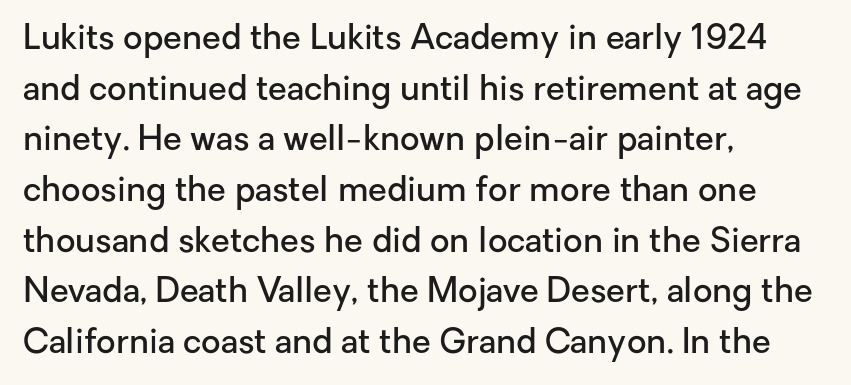
{"serif": "no", "italic": "no", "bold": "semi", "weight": "semibold", "width": "normal", "stroke_contrast": "low", "x_height": "medium", "monospaced": "no", "underline": "no", "align": "left", "line_spacing": "normal", "line_spacing_ratio": 1.49, "letter_spacing": "normal", "letter_spacing_em": 0.0, "glyph_px": 34}
